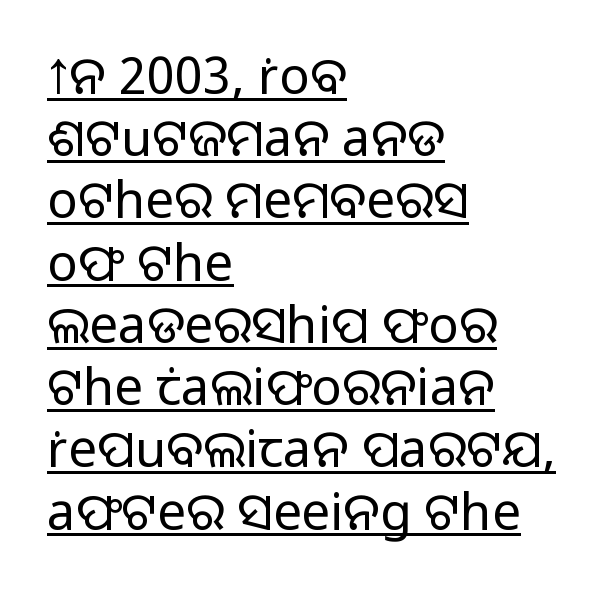
No chunkiness to these letters — they're not bold. Type style note: lacks serifs. Each line of the rendering has a horizontal stroke beneath the glyphs. Visually the block forms a straight wall on the left and a jagged coastline on the right.
